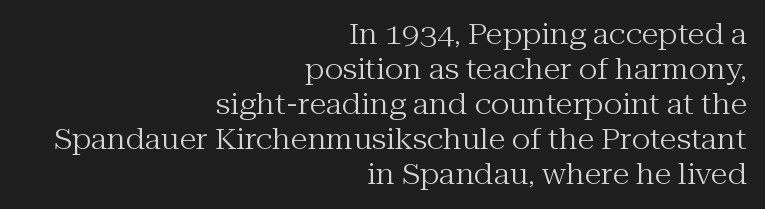
The image shows 28 px regular-weight serif type, upright; set right-aligned, normal line spacing (1.25x), normal letter spacing, not underlined; medium stroke contrast and a medium x-height.
